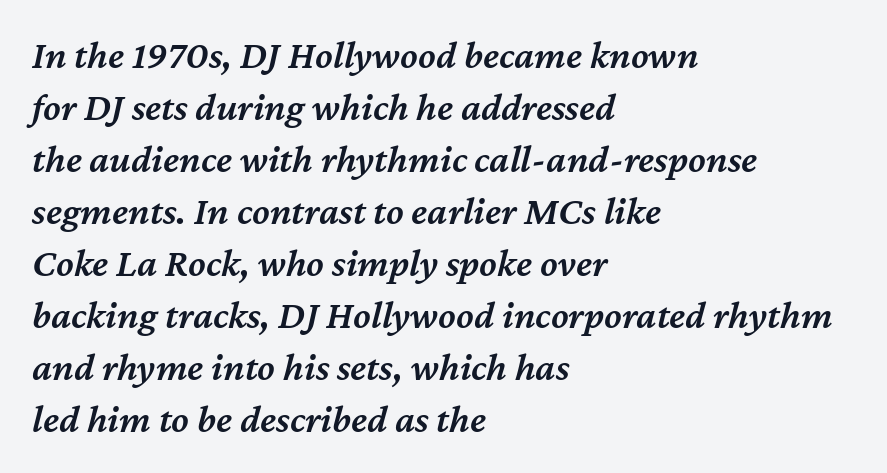
A typesetter would call this leading conventional body-copy spacing. This sample has the flowing, uneven cadence of proportional lettering. The characters look somewhat weighty, a semibold short of true bold. The specimen reads as italic at a glance.
